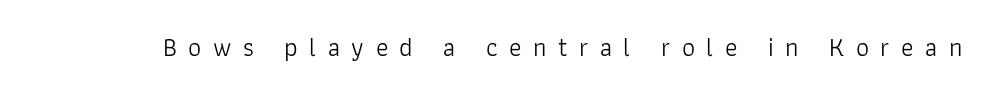
The glyphs are unaccompanied by any horizontal stroke below them. This is the regular roman posture of the typeface. Think standard paragraph weight, or any step lighter than that. The tracking jumps out immediately: characters are airy and widely separated.
